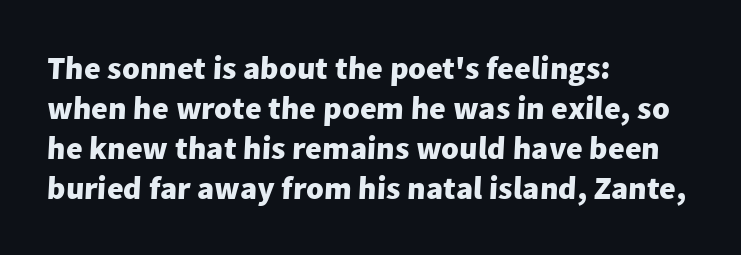
The image shows 32 px heavy sans-serif type; set left-aligned, normal line spacing (1.25x), normal letter spacing, not underlined; low stroke contrast and a medium x-height.
